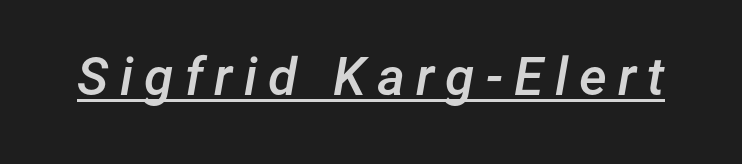
{"italic": "yes", "lean": "right", "slant_degrees": 12, "bold": "semi", "weight": "semibold", "width": "normal", "stroke_contrast": "low", "x_height": "medium", "monospaced": "no", "underline": "yes", "letter_spacing": "wide", "letter_spacing_em": 0.21, "glyph_px": 53}
